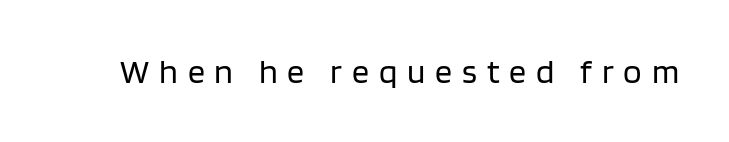
Q: Is the text bold? A: No.
Q: Is the text italic (slanted)? A: No, it is upright.
Q: Is the typeface a serif or a sans-serif typeface? A: Sans-serif.
Q: Is the text underlined? A: No.
Q: Is the spacing between letters normal or unusually wide? A: Unusually wide.
Q: Width (condensed, normal, or wide)? A: Normal.
Q: Stroke contrast? A: Low.
Q: x-height? A: Large.
Q: Monospaced? A: No.
